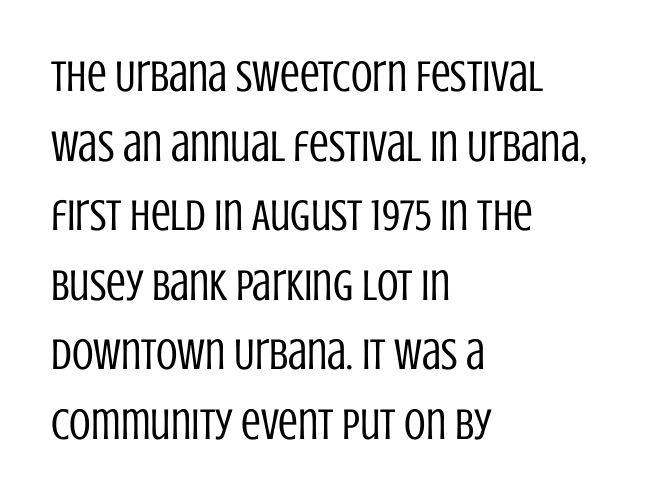
{"serif": "no", "italic": "no", "bold": "no", "weight": "regular", "width": "condensed", "stroke_contrast": "low", "x_height": "large", "monospaced": "no", "underline": "no", "align": "left", "line_spacing": "normal", "line_spacing_ratio": 1.58, "letter_spacing": "normal", "letter_spacing_em": 0.0, "glyph_px": 44}
